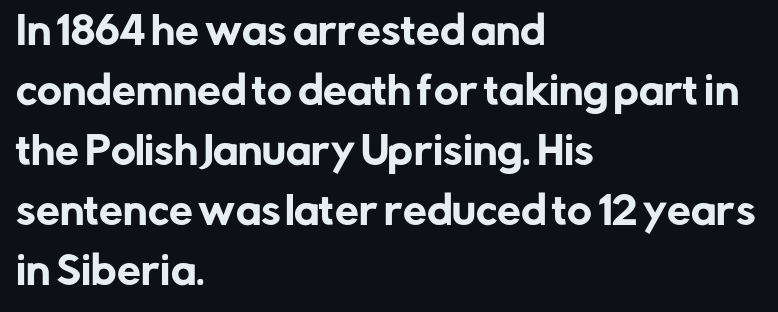
The designer went with a sans here, leaving each stem footless. Horizontal bands of white between lines are of average thickness. A typesetter would call this proportional, since set widths differ per character. A student would call this left alignment; a typographer would say flush left, rag right. Honestly, the letter spacing is just normal — you wouldn't notice it.
